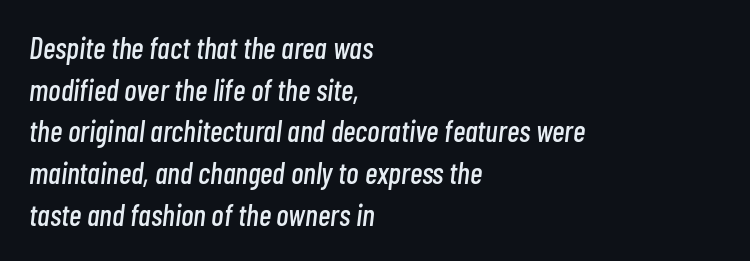
{"italic": "yes", "lean": "right", "slant_degrees": 7, "width": "condensed", "stroke_contrast": "low", "x_height": "medium", "monospaced": "no", "underline": "no", "align": "left", "line_spacing": "normal", "line_spacing_ratio": 1.39, "letter_spacing": "normal", "letter_spacing_em": 0.0, "glyph_px": 30}
